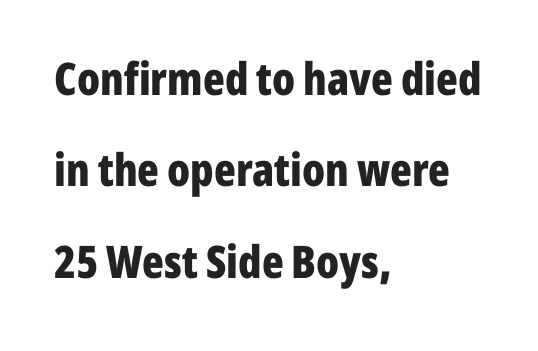
Each letter keeps its own natural width here, so spacing adapts to shape. In terms of posture, this sample is upright. The rendering keeps characters at their native spacing. The typeface chosen for these lines omits serifs.
